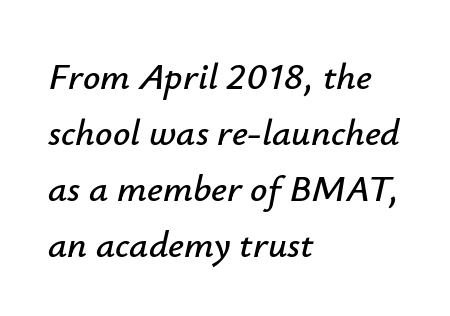
Glance below the letters and you will spot only blank space. The passage shown is typed in a proportional face where columns would drift. Characters are canted at an angle relative to the baseline's perpendicular. The line texture is even and compact thanks to regular tracking. This rendering uses left alignment, leaving the right contour irregular.
